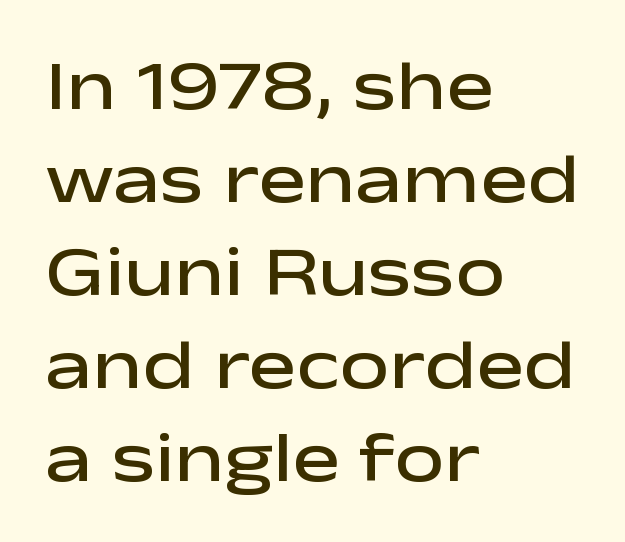
Classification — sans serif. A bare baseline throughout the passage. Horizontally, the lines are justified to the leading edge only. Firm but not heavy-handed strokes: this text is semibold. Quick note: not italic, upright.
